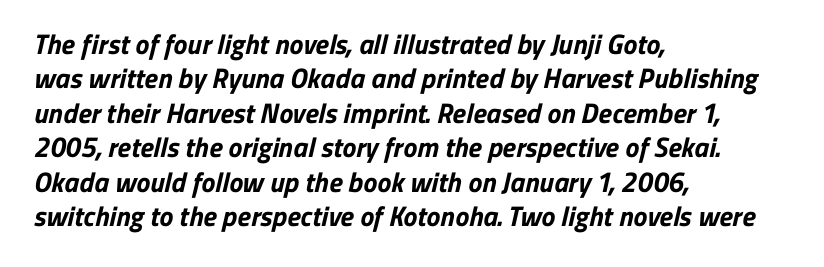
Q: Is the text bold? A: Yes.
Q: Is the typeface a serif or a sans-serif typeface? A: Sans-serif.
Q: Is the text underlined? A: No.
Q: How is the paragraph aligned? A: Left-aligned.
Q: Is the spacing between letters normal or unusually wide? A: Normal.
Q: Width (condensed, normal, or wide)? A: Normal.
Q: Stroke contrast? A: Low.
Q: x-height? A: Medium.
Q: Monospaced? A: No.
